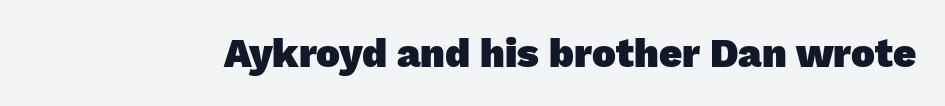
{"serif": "no", "bold": "yes", "weight": "heavy", "width": "normal", "stroke_contrast": "low", "x_height": "medium", "monospaced": "no", "underline": "no", "letter_spacing": "normal", "letter_spacing_em": 0.0, "glyph_px": 40}
